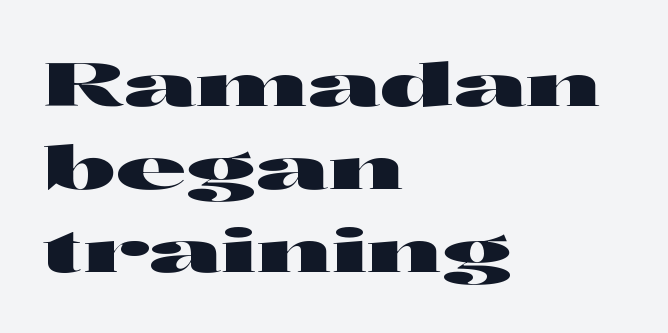
The image shows 60 px wide sans-serif type, upright; set left-aligned, normal line spacing (1.38x), normal letter spacing, not underlined; high stroke contrast and a medium x-height.
